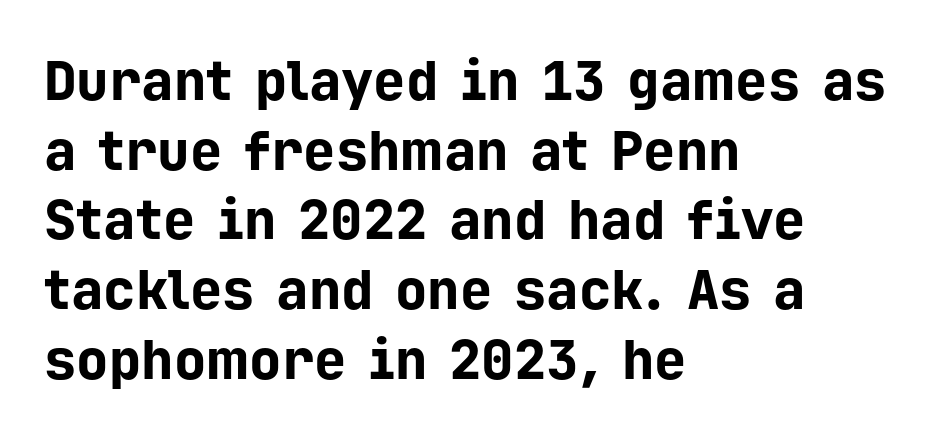
The image shows 54 px bold sans-serif type, upright, monospaced; set left-aligned, normal line spacing (1.29x), normal letter spacing, not underlined; low stroke contrast and a medium x-height.
